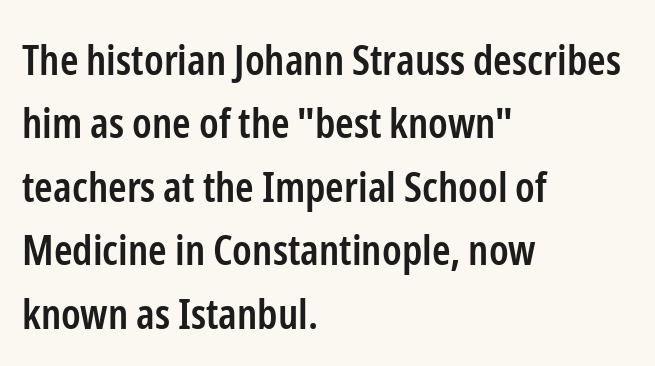
The image shows 42 px semibold, condensed sans-serif type, upright; set left-aligned, normal line spacing (1.51x), normal letter spacing, not underlined; low stroke contrast and a medium x-height.
